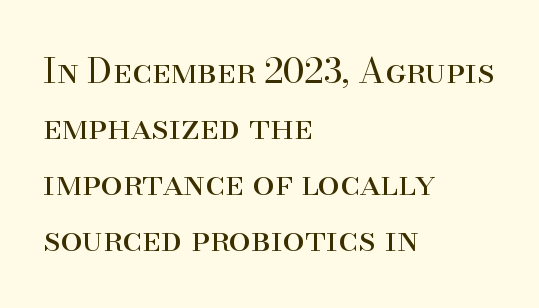
{"serif": "yes", "italic": "no", "bold": "no", "weight": "regular", "width": "normal", "stroke_contrast": "high", "x_height": "small", "monospaced": "no", "underline": "no", "align": "left", "line_spacing": "normal", "line_spacing_ratio": 1.6, "letter_spacing": "normal", "letter_spacing_em": 0.0, "glyph_px": 35}
